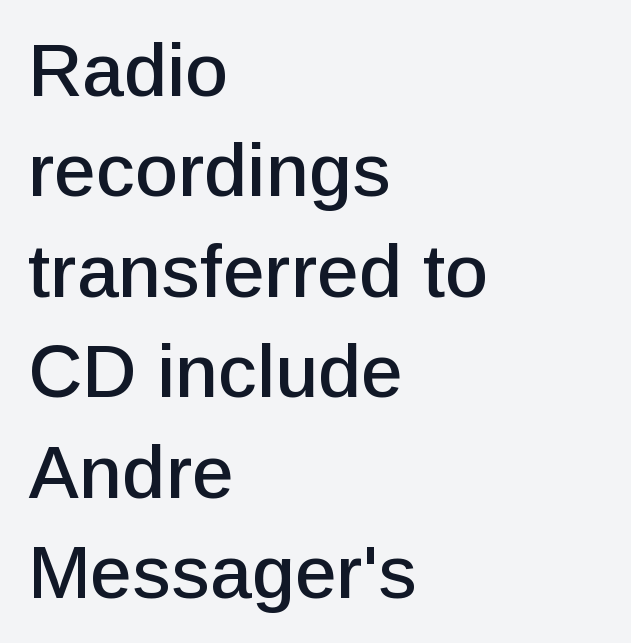
Q: Is the text italic (slanted)? A: No, it is upright.
Q: Is the typeface a serif or a sans-serif typeface? A: Sans-serif.
Q: Is the text underlined? A: No.
Q: How is the paragraph aligned? A: Left-aligned.
Q: Is the spacing between letters normal or unusually wide? A: Normal.
Q: Is the spacing between lines tight, normal or loose? A: Normal.
Q: Width (condensed, normal, or wide)? A: Normal.
Q: Stroke contrast? A: Low.
Q: x-height? A: Medium.
Q: Monospaced? A: No.
